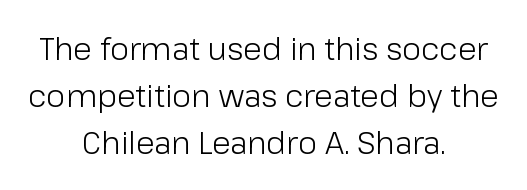
{"serif": "no", "italic": "no", "bold": "no", "weight": "light", "width": "normal", "stroke_contrast": "low", "x_height": "medium", "monospaced": "no", "underline": "no", "align": "center", "line_spacing": "normal", "line_spacing_ratio": 1.52, "letter_spacing": "normal", "letter_spacing_em": 0.0, "glyph_px": 31}
